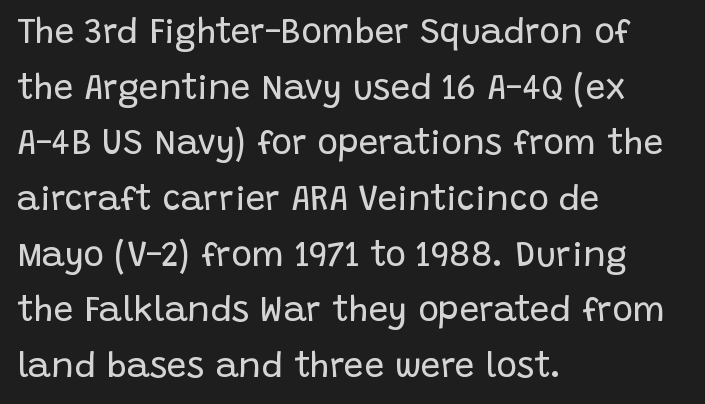
{"serif": "no", "italic": "no", "bold": "no", "weight": "regular", "width": "normal", "stroke_contrast": "low", "x_height": "large", "monospaced": "no", "underline": "no", "align": "left", "line_spacing": "normal", "line_spacing_ratio": 1.59, "letter_spacing": "normal", "letter_spacing_em": 0.0, "glyph_px": 35}
